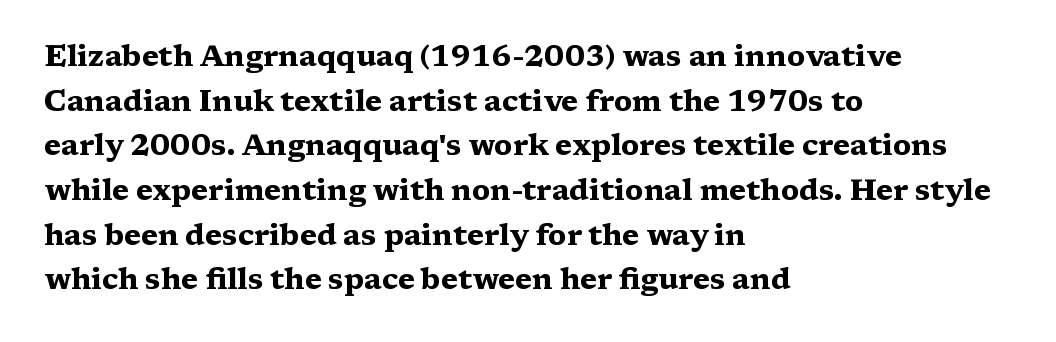
Visually the block forms a straight wall on the left and a jagged coastline on the right. The space between consecutive lines is moderate. You'd pick this weight for a headline — it's a proper bold. Clear beneath every line of the passage. Letter spacing: default.
